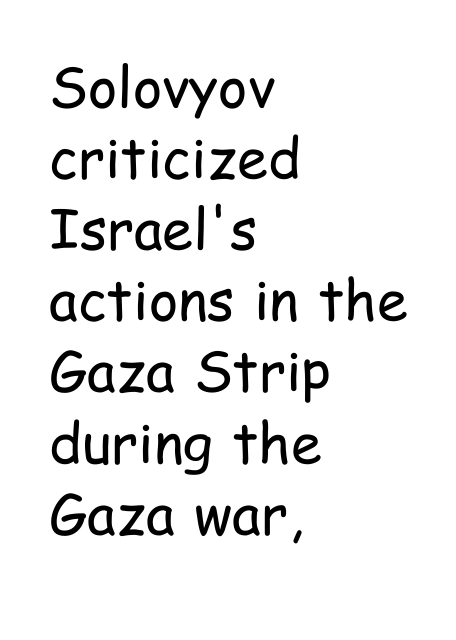
The image shows 56 px regular-weight, condensed sans-serif type, upright; set left-aligned, normal line spacing (1.27x), normal letter spacing, not underlined; low stroke contrast and a medium x-height.
